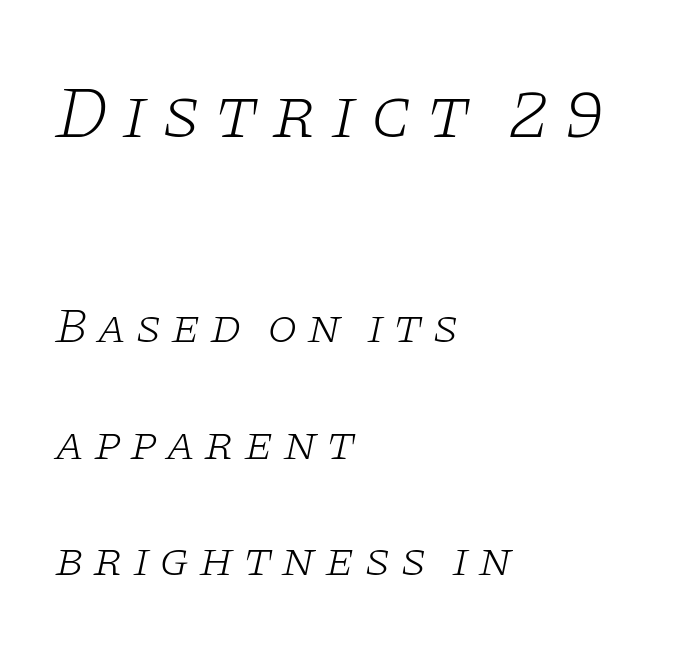
{"serif": "yes", "italic": "yes", "lean": "right", "slant_degrees": 11, "bold": "no", "weight": "light", "width": "wide", "stroke_contrast": "low", "x_height": "large", "monospaced": "no", "underline": "no", "align": "left", "line_spacing": "loose", "line_spacing_ratio": 2.38, "larger_block": "first", "size_ratio": 1.49, "glyph_px": 73}
